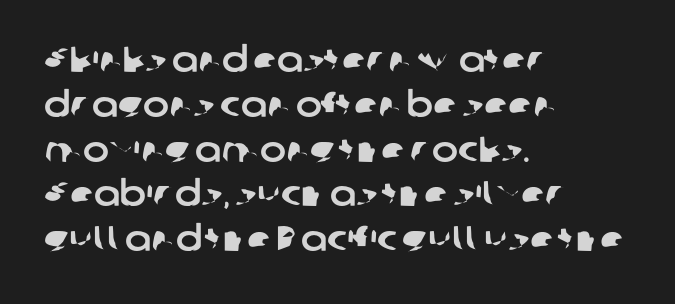
Nobody drew a line under any word here. Character widths vary here, with narrow letters taking less room than wide ones. Here the glyphs are tracked normally, forming tight word shapes. To sum up the face: it is a sans, with no serifs. Notice how the passage keeps a crisp vertical edge on the left only.
